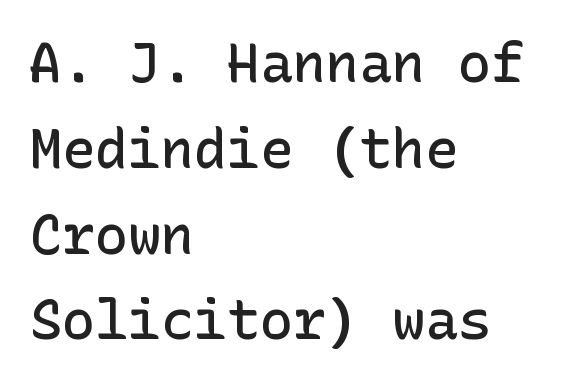
The image shows 55 px semibold sans-serif type, upright; set left-aligned, normal line spacing (1.56x), normal letter spacing, not underlined; low stroke contrast and a medium x-height.
